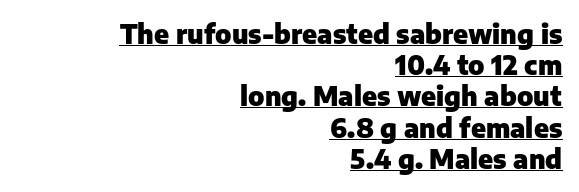
{"italic": "no", "bold": "yes", "underline": "yes", "align": "right", "line_spacing_ratio": 1.2, "letter_spacing": "normal", "letter_spacing_em": 0.0, "glyph_px": 26}
